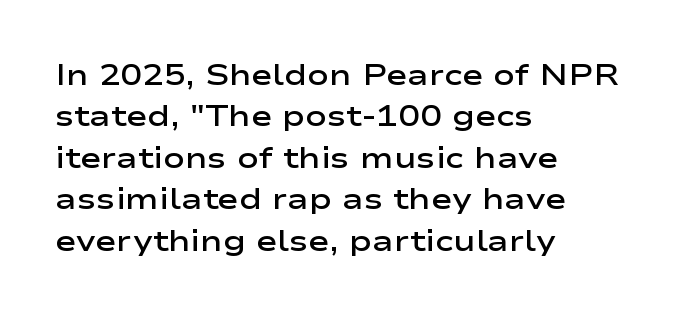
Think of a printed novel: that variable character pitch is what you see here. This rendering uses left alignment, leaving the right contour irregular. Does the type have serifs? No, each stem ends abruptly. Each glyph is drawn with semibold strokes, heavier than normal yet not fully bold. Between one letter and the next there's only the usual sliver of space.
